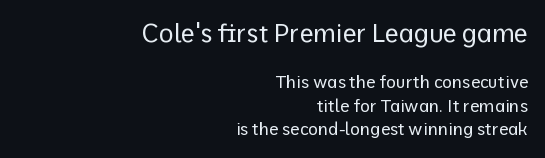
The image shows 25 px text type, upright; set right-aligned, normal line spacing (1.38x), normal letter spacing, not underlined; the first (top) block is 1.47x larger.
